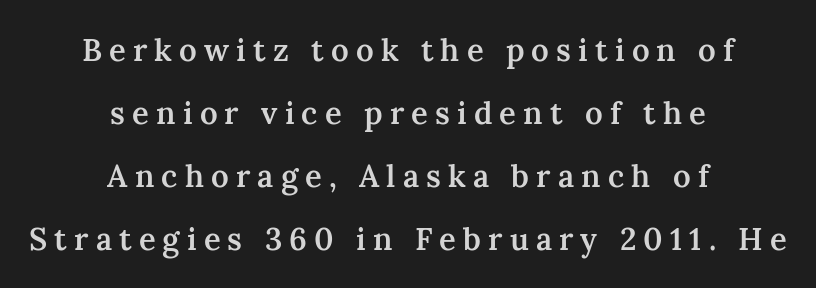
The image shows 31 px semibold serif type, upright; set centered, loose line spacing (2.03x), unusually wide letter spacing (+0.23 em), not underlined; medium stroke contrast and a medium x-height.
